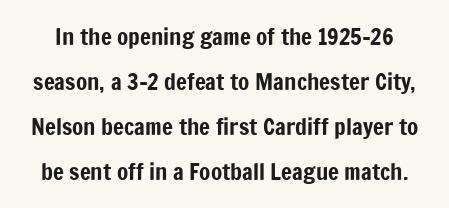
Q: Is the text italic (slanted)? A: No, it is upright.
Q: Is the text underlined? A: No.
Q: Is the spacing between letters normal or unusually wide? A: Normal.
Q: Is the spacing between lines tight, normal or loose? A: Loose.
